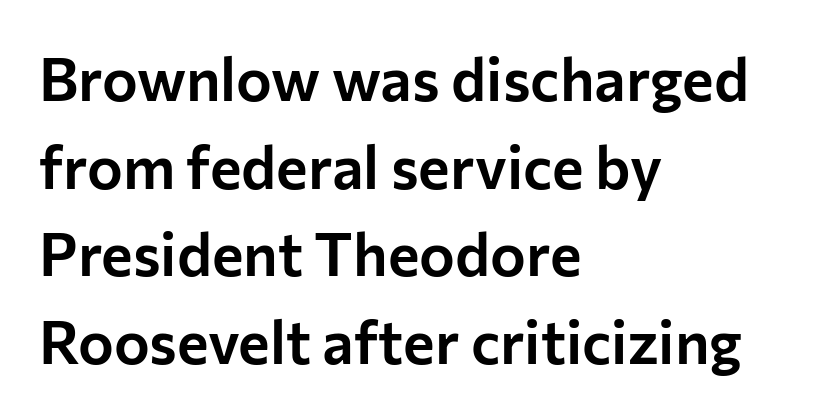
These lines were composed using upright roman letters. This sample has the flowing, uneven cadence of proportional lettering. The space between consecutive lines is moderate. How are the letters spaced? Ordinarily, with no added tracking. I'd call this a sans setting — the letters go barefoot. Letters rest on an invisible, unmarked baseline.
